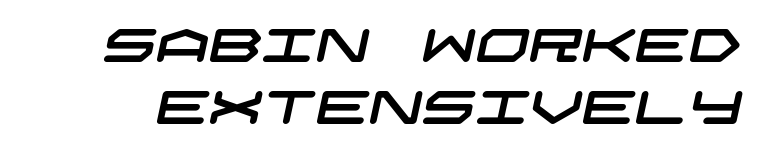
Q: Is the typeface a serif or a sans-serif typeface? A: Sans-serif.
Q: Is the text underlined? A: No.
Q: Is the spacing between letters normal or unusually wide? A: Normal.
Q: Is the spacing between lines tight, normal or loose? A: Normal.
Q: Width (condensed, normal, or wide)? A: Wide.
Q: Stroke contrast? A: Low.
Q: x-height? A: Large.
